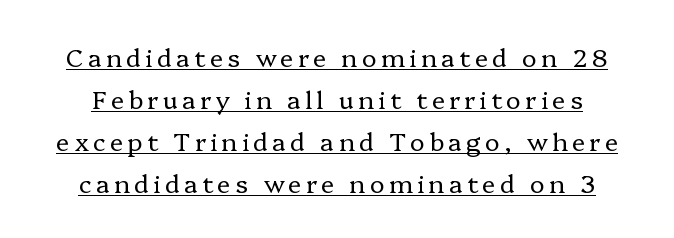
Descenders here cross a horizontal rule under the line. Students, observe: this is what conventionally led text looks like. No chunkiness to these letters — they're not bold. These lines were composed using upright roman letters.
